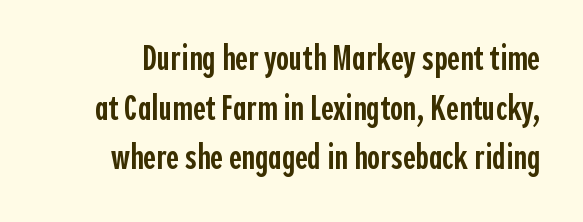
The image shows 35 px semibold, condensed sans-serif type, upright; set normal line spacing (1.42x), normal letter spacing, not underlined; a medium x-height.
